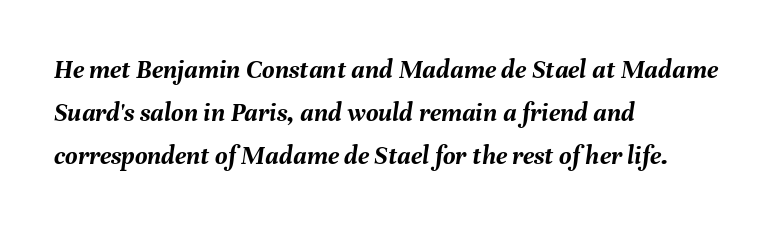
Q: Is the text bold? A: Yes.
Q: Is the text italic (slanted)? A: Yes, it leans right by about 8 degrees.
Q: Is the text underlined? A: No.
Q: How is the paragraph aligned? A: Left-aligned.
Q: Is the spacing between letters normal or unusually wide? A: Normal.
Q: Is the spacing between lines tight, normal or loose? A: Normal.
